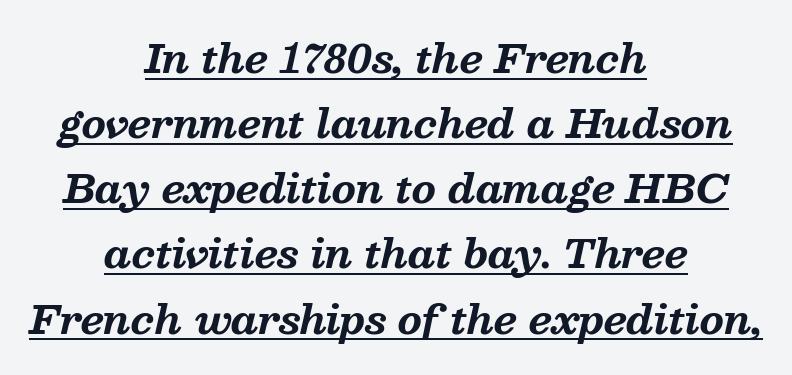
{"serif": "yes", "italic": "yes", "lean": "right", "slant_degrees": 13, "bold": "yes", "weight": "bold", "width": "normal", "stroke_contrast": "medium", "x_height": "medium", "monospaced": "no", "underline": "yes", "align": "center", "line_spacing": "normal", "line_spacing_ratio": 1.67, "letter_spacing": "normal", "letter_spacing_em": 0.0, "glyph_px": 39}
